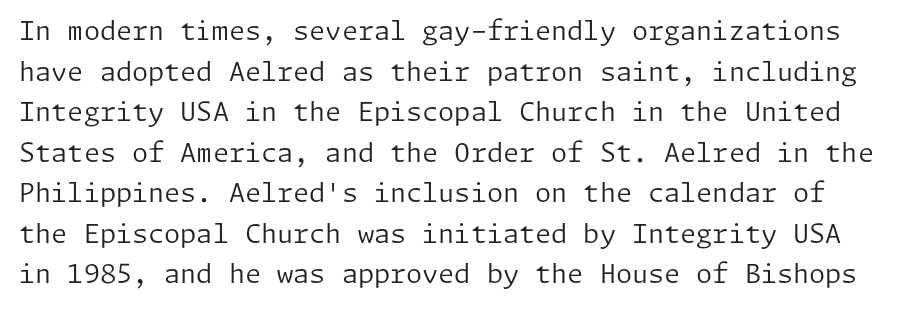
Ink coverage per letter is moderate at most. Decoration check: the copy has no underline. The rendering uses a moderate line-height, typical for paragraphs. Look at the tracking — it's just the regular setting, nothing added. The letters stand straight up with perfectly vertical stems.
